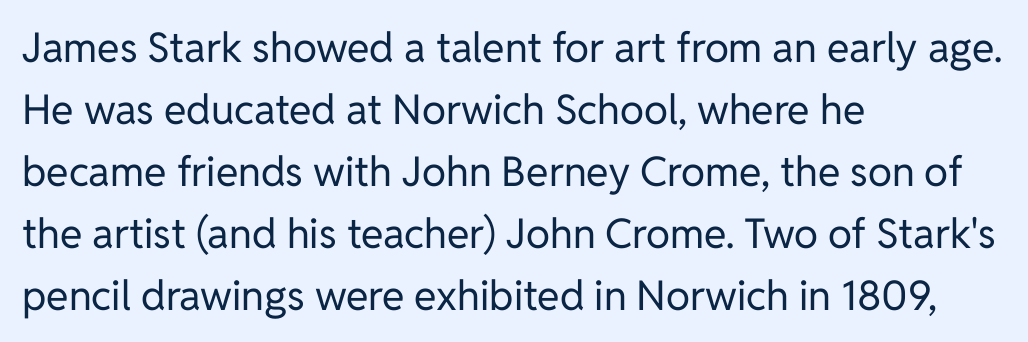
{"serif": "no", "italic": "no", "bold": "no", "weight": "regular", "width": "normal", "stroke_contrast": "low", "x_height": "medium", "monospaced": "no", "underline": "no", "align": "left", "line_spacing": "normal", "line_spacing_ratio": 1.51, "letter_spacing": "normal", "letter_spacing_em": 0.0, "glyph_px": 41}
